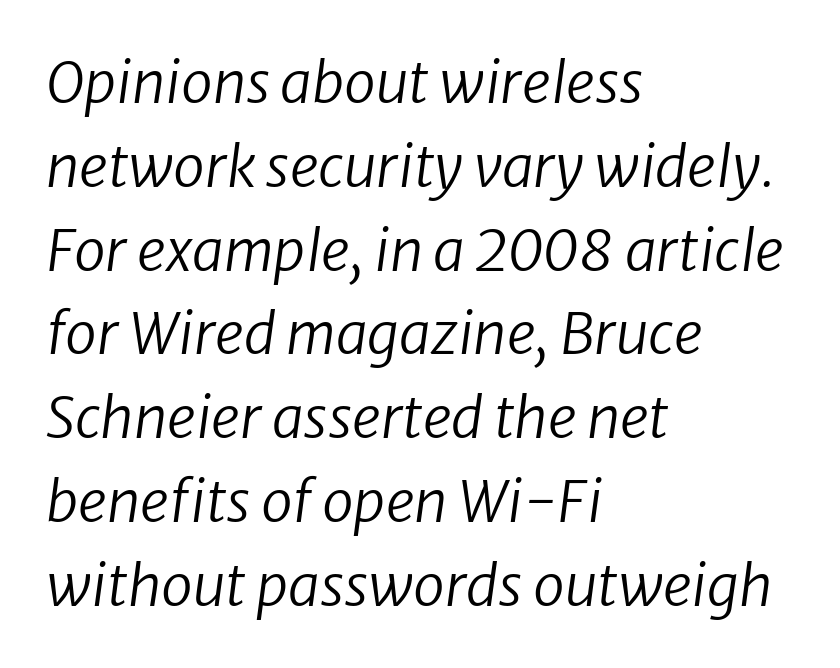
Plain, unruled lines of type. Interline gaps are of average width in this sample. Leftover space on each line is placed entirely after the last word. Do the characters align in a grid? No, the font is proportional. On a weight scale, this lands at 450 or below.
